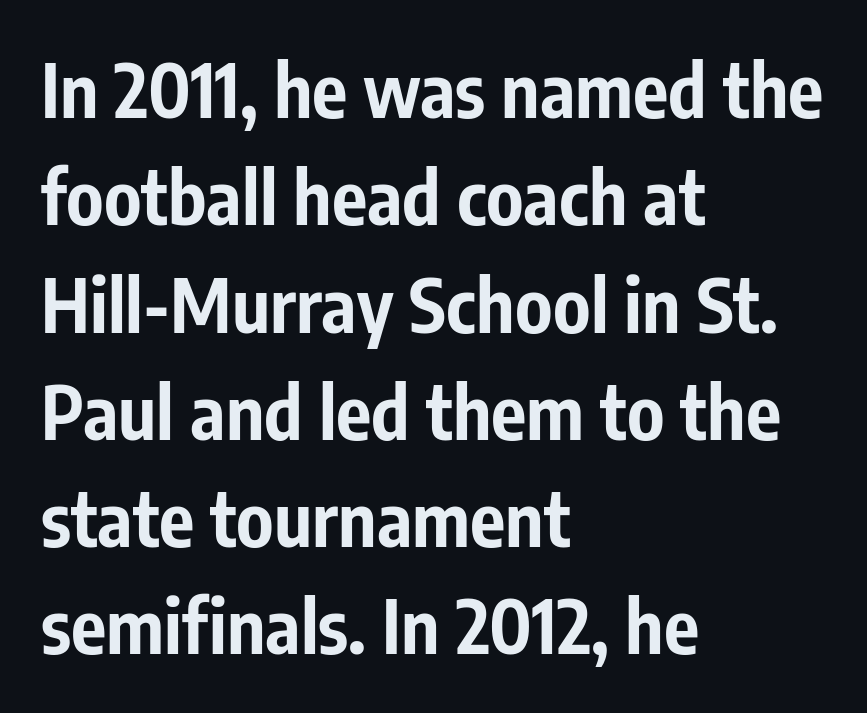
Q: Is the text bold? A: Yes.
Q: Is the text italic (slanted)? A: No, it is upright.
Q: Is the typeface a serif or a sans-serif typeface? A: Sans-serif.
Q: Is the text underlined? A: No.
Q: How is the paragraph aligned? A: Left-aligned.
Q: Is the spacing between letters normal or unusually wide? A: Normal.
Q: Is the spacing between lines tight, normal or loose? A: Normal.
Q: Width (condensed, normal, or wide)? A: Condensed.
Q: Stroke contrast? A: Low.
Q: x-height? A: Medium.
Q: Monospaced? A: No.
